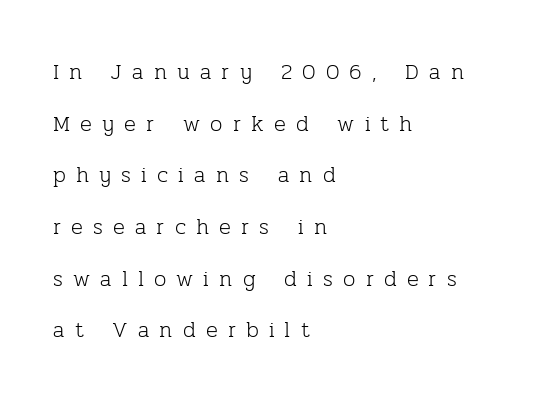
Characters follow at a spacing far wider than the type designer built in. This rendering uses left alignment, leaving the right contour irregular. The typeface has the unassuming heft of standard copy or less. The baseline area is clear.
